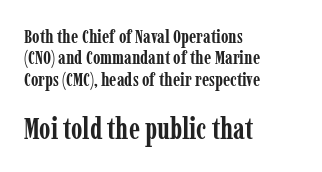
Q: Is the text bold? A: Yes.
Q: Is the text italic (slanted)? A: No, it is upright.
Q: Is the typeface a serif or a sans-serif typeface? A: Serif.
Q: Is the text underlined? A: No.
Q: How is the paragraph aligned? A: Left-aligned.
Q: Is the spacing between letters normal or unusually wide? A: Normal.
Q: Is the spacing between lines tight, normal or loose? A: Tight.
Q: Which block of text is set in a larger size, the first (top) or the second (bottom)? A: The second (bottom) one.
Q: Width (condensed, normal, or wide)? A: Condensed.
Q: Stroke contrast? A: Low.
Q: x-height? A: Medium.
Q: Monospaced? A: No.
